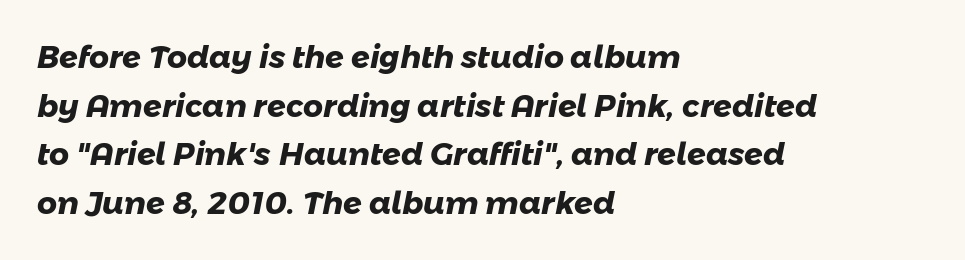
{"serif": "no", "bold": "yes", "weight": "heavy", "width": "normal", "stroke_contrast": "low", "x_height": "medium", "monospaced": "no", "underline": "no", "align": "left", "line_spacing": "normal", "line_spacing_ratio": 1.57, "letter_spacing": "normal", "letter_spacing_em": 0.0, "glyph_px": 31}
